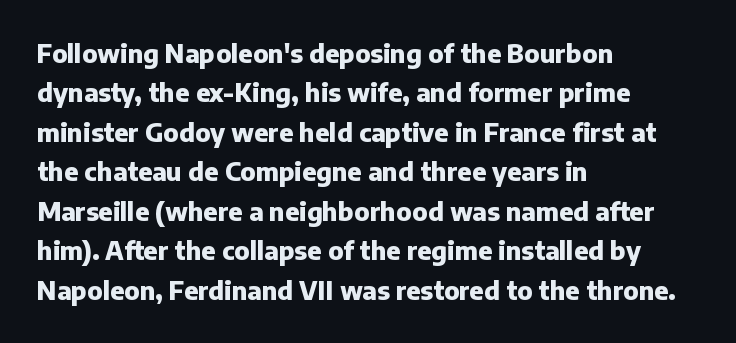
{"italic": "no", "bold": "yes", "underline": "no", "align": "left", "line_spacing": "normal", "line_spacing_ratio": 1.58, "letter_spacing": "normal", "letter_spacing_em": 0.0, "glyph_px": 25}
